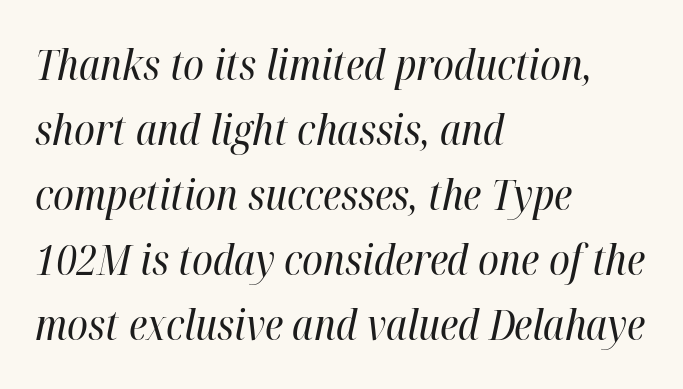
Q: Is the text bold? A: No.
Q: Is the text italic (slanted)? A: Yes, it leans right by about 12 degrees.
Q: Is the text underlined? A: No.
Q: How is the paragraph aligned? A: Left-aligned.
Q: Is the spacing between letters normal or unusually wide? A: Normal.
Q: Is the spacing between lines tight, normal or loose? A: Normal.
Q: Width (condensed, normal, or wide)? A: Condensed.
Q: Stroke contrast? A: High.
Q: x-height? A: Medium.
Q: Monospaced? A: No.
